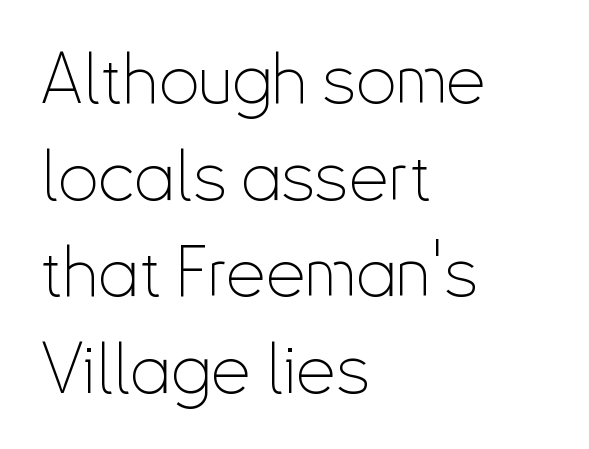
{"serif": "no", "italic": "no", "bold": "no", "weight": "thin", "width": "condensed", "stroke_contrast": "low", "x_height": "small", "monospaced": "no", "underline": "no", "align": "left", "line_spacing": "normal", "line_spacing_ratio": 1.36, "letter_spacing": "normal", "letter_spacing_em": 0.0, "glyph_px": 71}
